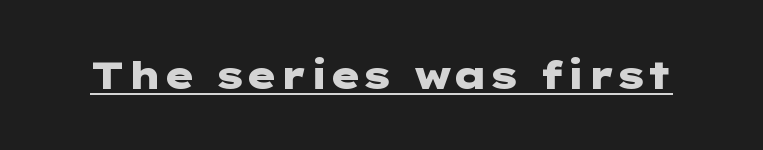
Q: Is the text bold? A: Yes.
Q: Is the text italic (slanted)? A: No, it is upright.
Q: Is the typeface a serif or a sans-serif typeface? A: Sans-serif.
Q: Is the text underlined? A: Yes.
Q: Is the spacing between letters normal or unusually wide? A: Normal.
Q: Width (condensed, normal, or wide)? A: Wide.
Q: Stroke contrast? A: Low.
Q: x-height? A: Medium.
